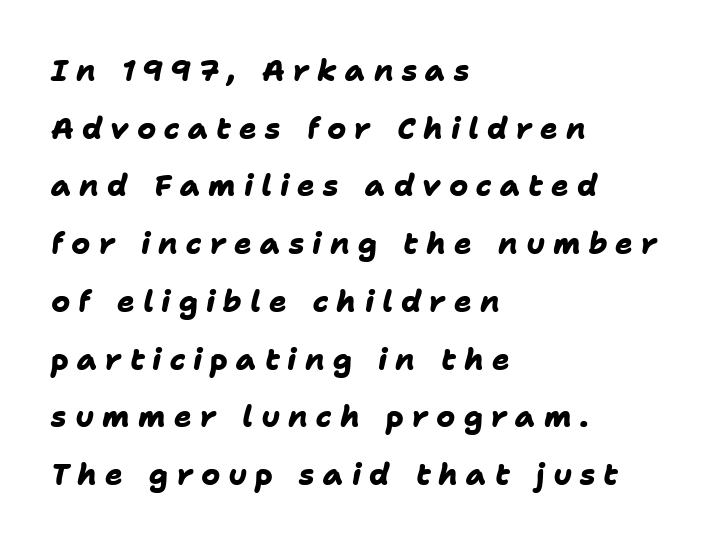
Rule under the text: the space is simply empty. Every letter is thick-stroked: bold, no question. Horizontal alignment here is leftward, the default for most running prose. Classification — sans serif. Vertically, the passage feels expansive, rows floating well apart. Think of a printed novel: that variable character pitch is what you see here.
